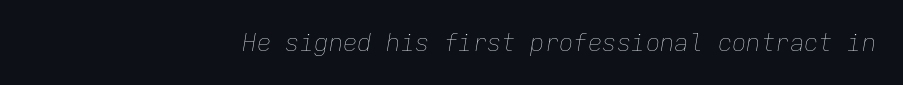
{"italic": "yes", "lean": "right", "slant_degrees": 9, "bold": "no", "underline": "no", "align": "right", "letter_spacing": "normal", "letter_spacing_em": 0.0, "glyph_px": 24}
